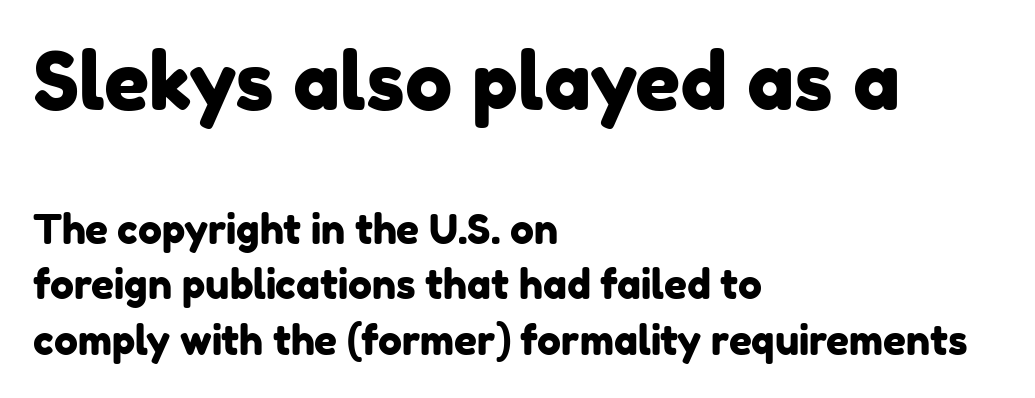
{"serif": "no", "width": "normal", "stroke_contrast": "low", "x_height": "medium", "monospaced": "no", "underline": "no", "align": "left", "line_spacing": "normal", "line_spacing_ratio": 1.38, "letter_spacing": "normal", "letter_spacing_em": 0.0, "larger_block": "first", "size_ratio": 1.98, "glyph_px": 79}
